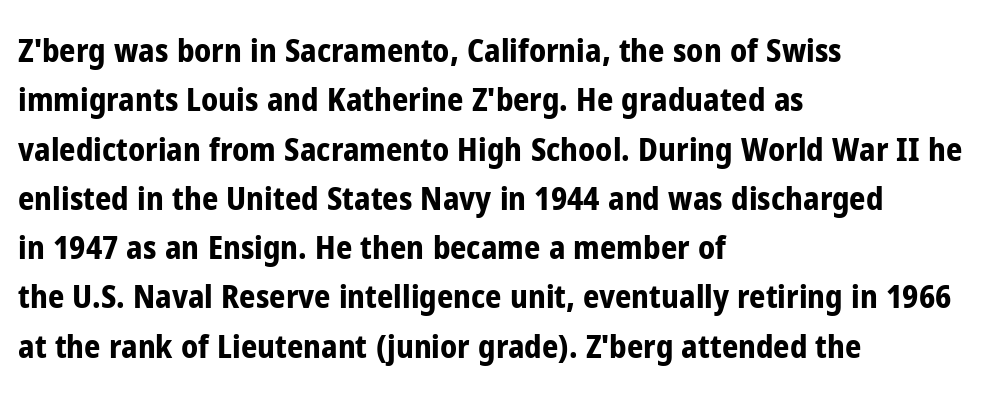
Q: Is the text bold? A: Yes.
Q: Is the text italic (slanted)? A: No, it is upright.
Q: Is the typeface a serif or a sans-serif typeface? A: Sans-serif.
Q: Is the text underlined? A: No.
Q: How is the paragraph aligned? A: Left-aligned.
Q: Is the spacing between letters normal or unusually wide? A: Normal.
Q: Is the spacing between lines tight, normal or loose? A: Normal.
Q: Width (condensed, normal, or wide)? A: Condensed.
Q: Stroke contrast? A: Low.
Q: x-height? A: Medium.
Q: Monospaced? A: No.
